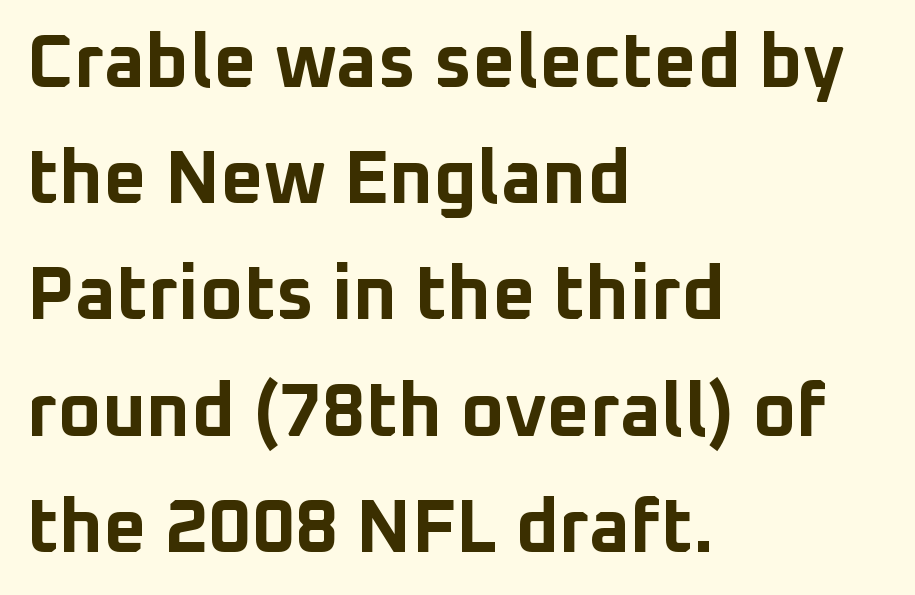
Q: Is the text bold? A: Yes.
Q: Is the text italic (slanted)? A: No, it is upright.
Q: Is the typeface a serif or a sans-serif typeface? A: Sans-serif.
Q: Is the text underlined? A: No.
Q: How is the paragraph aligned? A: Left-aligned.
Q: Is the spacing between letters normal or unusually wide? A: Normal.
Q: Is the spacing between lines tight, normal or loose? A: Normal.
Q: Width (condensed, normal, or wide)? A: Normal.
Q: Stroke contrast? A: Low.
Q: x-height? A: Medium.
Q: Monospaced? A: No.
